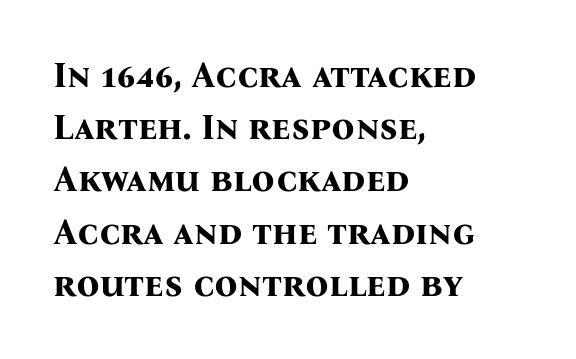
{"serif": "yes", "italic": "no", "bold": "yes", "weight": "bold", "width": "normal", "stroke_contrast": "medium", "x_height": "medium", "monospaced": "no", "underline": "no", "align": "left", "line_spacing": "normal", "line_spacing_ratio": 1.45, "letter_spacing": "normal", "letter_spacing_em": 0.0, "glyph_px": 36}
